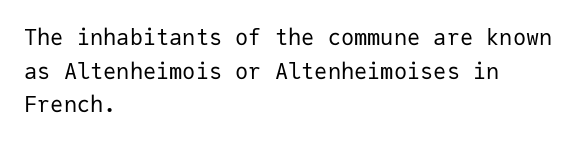
Q: Is the text bold? A: No.
Q: Is the text italic (slanted)? A: No, it is upright.
Q: Is the text underlined? A: No.
Q: How is the paragraph aligned? A: Left-aligned.
Q: Is the spacing between letters normal or unusually wide? A: Normal.
Q: Is the spacing between lines tight, normal or loose? A: Normal.
